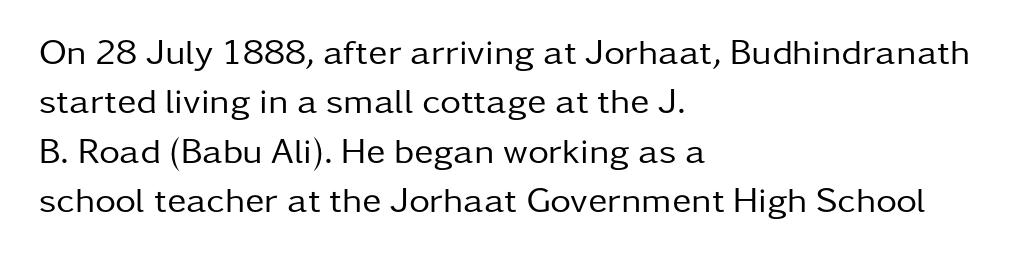
Q: Is the text bold? A: No.
Q: Is the text italic (slanted)? A: No, it is upright.
Q: Is the typeface a serif or a sans-serif typeface? A: Sans-serif.
Q: Is the text underlined? A: No.
Q: How is the paragraph aligned? A: Left-aligned.
Q: Is the spacing between letters normal or unusually wide? A: Normal.
Q: Is the spacing between lines tight, normal or loose? A: Normal.
Q: Width (condensed, normal, or wide)? A: Normal.
Q: Stroke contrast? A: Low.
Q: x-height? A: Medium.
Q: Monospaced? A: No.
